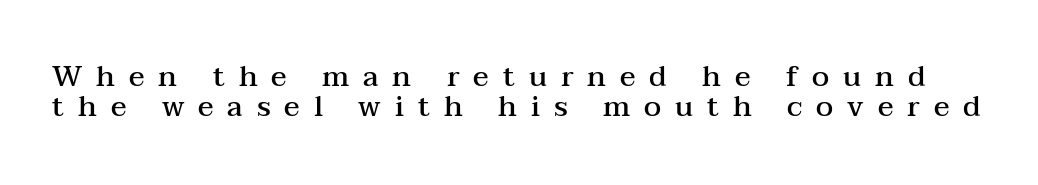
Serifs: yes, visible at the terminals of the letterforms. Leading: reduced. Each word looks stretched out because of the extra space between its letters. Proportional: the letters do not fall into vertical columns.
